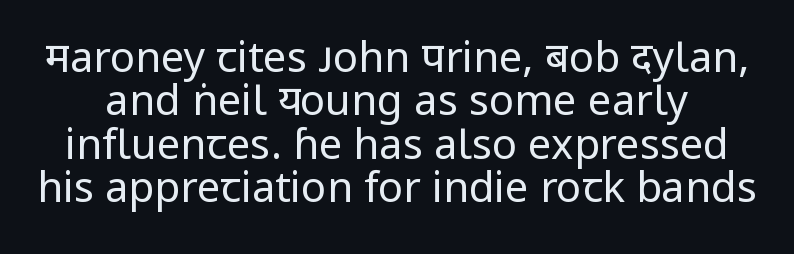
Q: Is the text bold? A: No.
Q: Is the text italic (slanted)? A: No, it is upright.
Q: Is the typeface a serif or a sans-serif typeface? A: Sans-serif.
Q: Is the text underlined? A: No.
Q: Is the spacing between letters normal or unusually wide? A: Normal.
Q: Is the spacing between lines tight, normal or loose? A: Tight.
Q: Width (condensed, normal, or wide)? A: Normal.
Q: Stroke contrast? A: Low.
Q: x-height? A: Medium.
Q: Monospaced? A: No.
